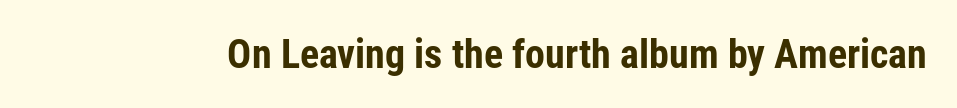
Tall strokes in this sample are plumb rather than angled. Compared with typical body copy, the letter spacing here is the same. You could not count columns in this text — the font is proportionally spaced. Thick stems and heavy bowls — unmistakably bold. Honestly, there is no underline to notice here at all.
